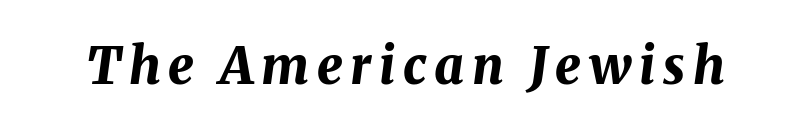
The image shows 51 px bold type, italic (leaning right); set not underlined; medium stroke contrast and a medium x-height.
